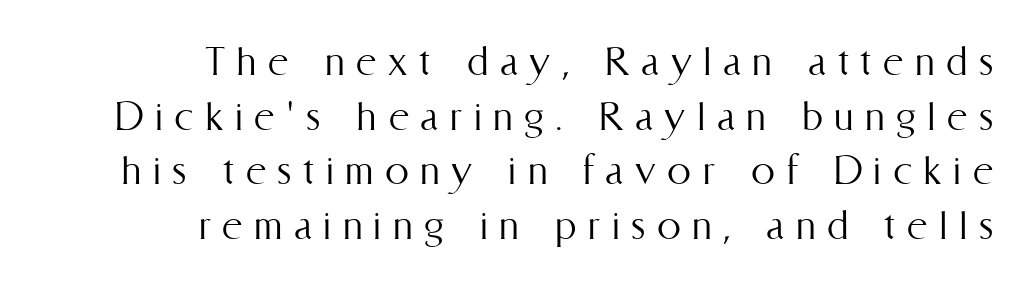
The image shows 48 px light, condensed type, upright; set right-aligned, tight line spacing (1.14x), unusually wide letter spacing (+0.24 em), not underlined; medium stroke contrast and a medium x-height.
